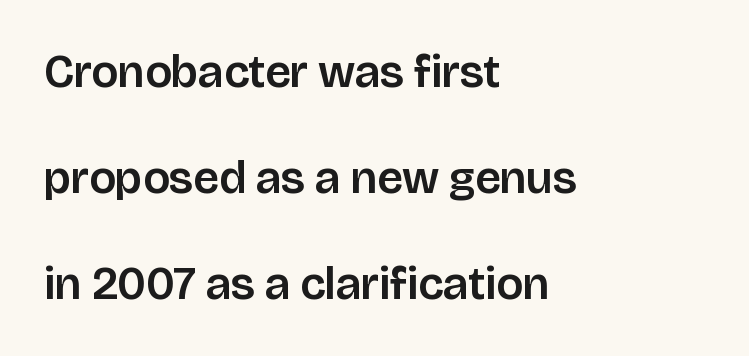
Q: Is the text italic (slanted)? A: No, it is upright.
Q: Is the typeface a serif or a sans-serif typeface? A: Sans-serif.
Q: Is the text underlined? A: No.
Q: How is the paragraph aligned? A: Left-aligned.
Q: Is the spacing between letters normal or unusually wide? A: Normal.
Q: Is the spacing between lines tight, normal or loose? A: Loose.
Q: Width (condensed, normal, or wide)? A: Normal.
Q: Stroke contrast? A: Low.
Q: x-height? A: Large.
Q: Monospaced? A: No.
